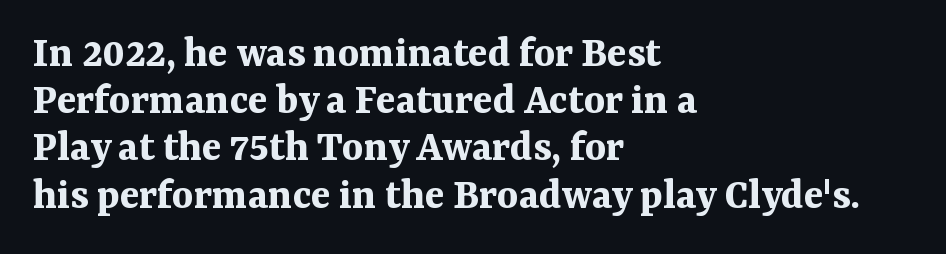
Rendered with straight, roman letterforms. The glyphs in this specimen are seriffed. Looks like regular typesetting: each glyph gets only the width it needs. The rendering keeps characters at their native spacing.
